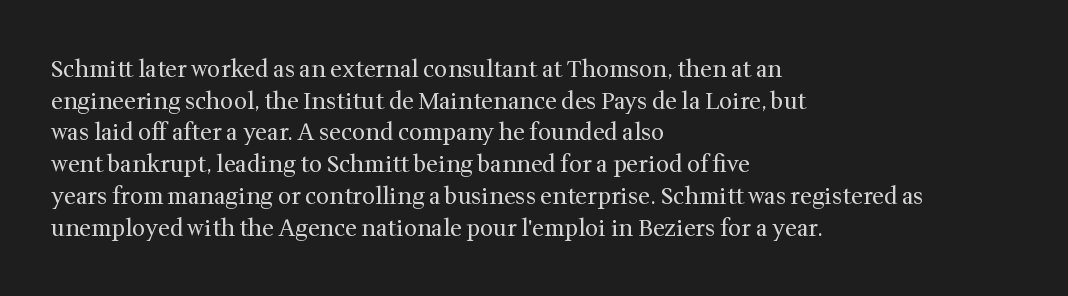
A roman cut, with each character standing at attention. Line spacing here is normal. The text block is weighted toward the left margin, trailing off unevenly rightward. Lines of text with bare space underneath. Nothing unusual about the tracking: characters are spaced as the font intends. A quiet, ordinary-to-light weight characterises the typeface.
